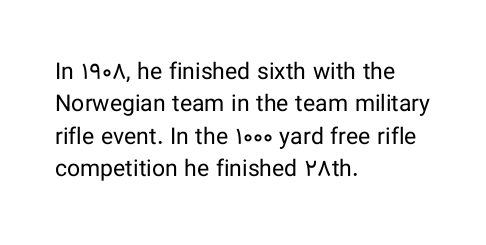
The tracking reads as untouched default to a designer's eye. Layout note: lines flush left. Students, observe: this is what conventionally led text looks like. Underline: absent.
